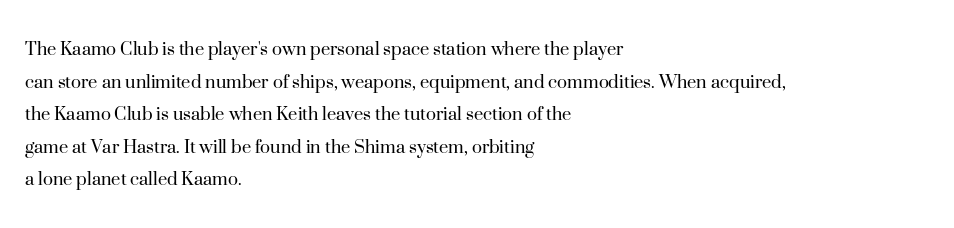
Q: Is the text bold? A: No.
Q: Is the text italic (slanted)? A: No, it is upright.
Q: Is the text underlined? A: No.
Q: How is the paragraph aligned? A: Left-aligned.
Q: Is the spacing between letters normal or unusually wide? A: Normal.
Q: Is the spacing between lines tight, normal or loose? A: Normal.
